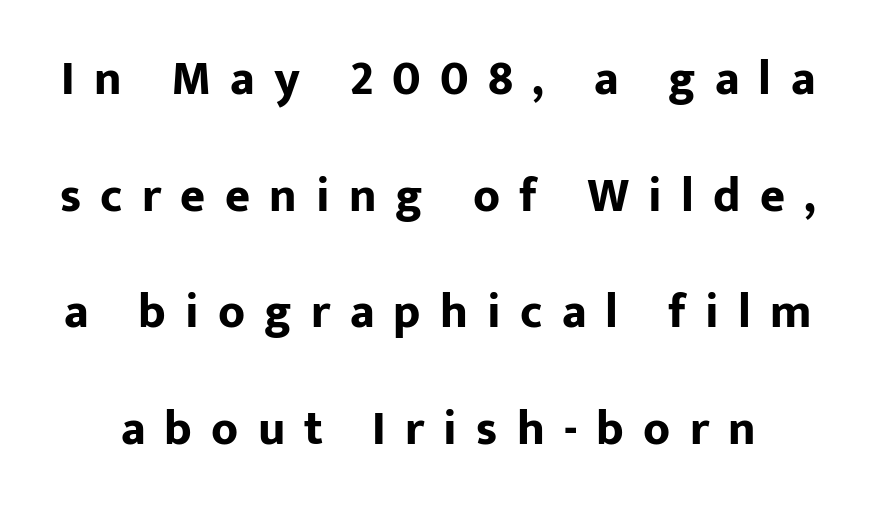
Q: Is the text bold? A: Yes.
Q: Is the text italic (slanted)? A: No, it is upright.
Q: Is the typeface a serif or a sans-serif typeface? A: Sans-serif.
Q: Is the text underlined? A: No.
Q: Is the spacing between letters normal or unusually wide? A: Unusually wide.
Q: Is the spacing between lines tight, normal or loose? A: Loose.
Q: Width (condensed, normal, or wide)? A: Normal.
Q: Stroke contrast? A: Low.
Q: x-height? A: Medium.
Q: Monospaced? A: No.
